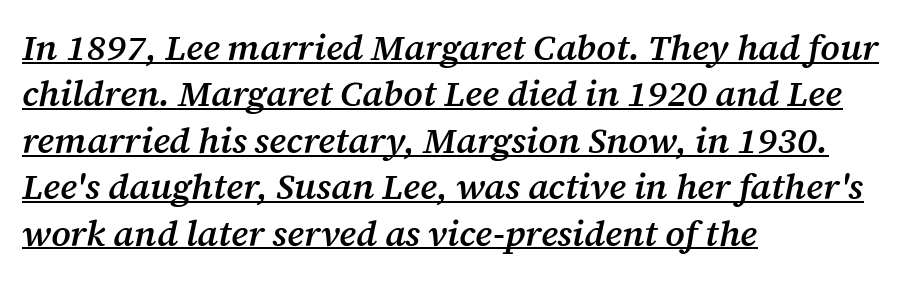
Character widths vary here, with narrow letters taking less room than wide ones. The glyphs in this specimen are seriffed. Standard letterfit; no display-style spreading of the glyphs. Compared with ordinary roman type, these characters are visibly tilted. Look at the stroke-to-counter ratio: somewhat heavy, a semibold.
